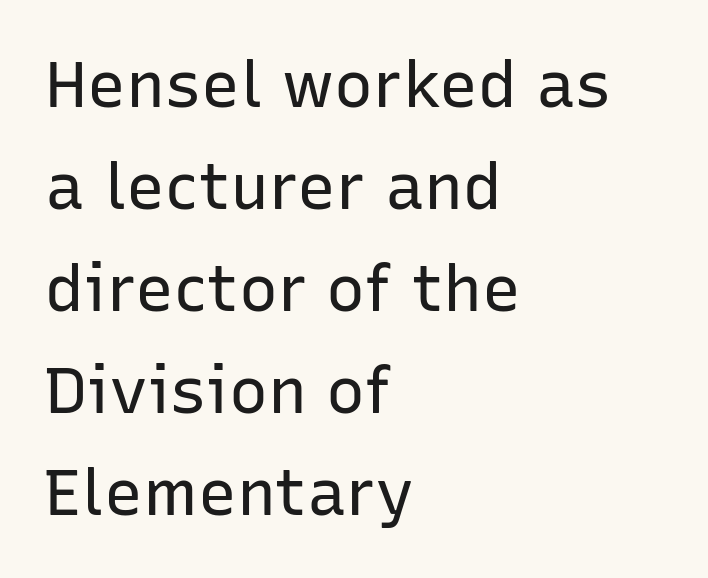
Q: Is the text bold? A: No.
Q: Is the text italic (slanted)? A: No, it is upright.
Q: Is the typeface a serif or a sans-serif typeface? A: Sans-serif.
Q: Is the text underlined? A: No.
Q: How is the paragraph aligned? A: Left-aligned.
Q: Is the spacing between letters normal or unusually wide? A: Normal.
Q: Is the spacing between lines tight, normal or loose? A: Normal.
Q: Width (condensed, normal, or wide)? A: Normal.
Q: Stroke contrast? A: Low.
Q: x-height? A: Medium.
Q: Monospaced? A: No.
